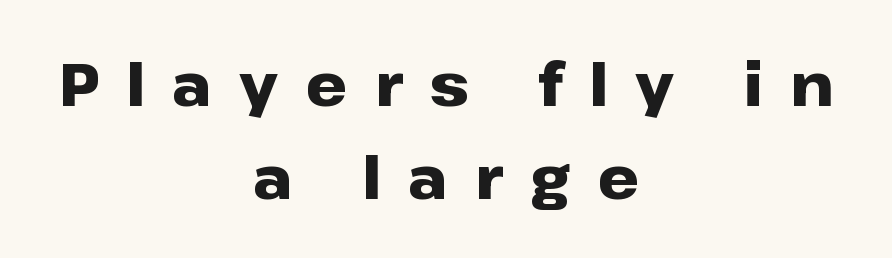
Q: Is the text bold? A: Yes.
Q: Is the text italic (slanted)? A: No, it is upright.
Q: Is the typeface a serif or a sans-serif typeface? A: Sans-serif.
Q: Is the text underlined? A: No.
Q: How is the paragraph aligned? A: Centered.
Q: Is the spacing between letters normal or unusually wide? A: Unusually wide.
Q: Is the spacing between lines tight, normal or loose? A: Normal.
Q: Width (condensed, normal, or wide)? A: Wide.
Q: Stroke contrast? A: Low.
Q: x-height? A: Medium.
Q: Monospaced? A: No.
